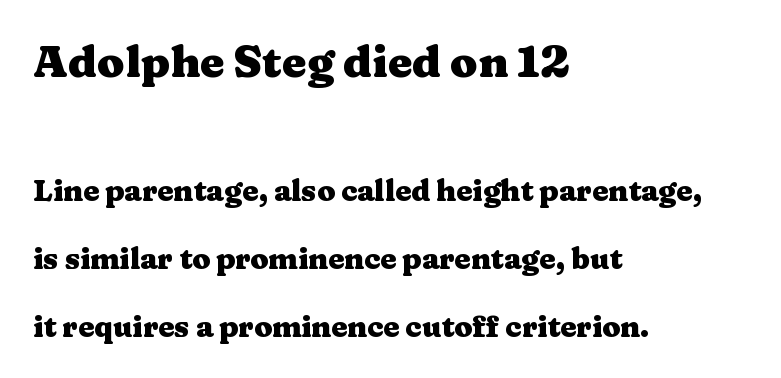
{"serif": "yes", "italic": "no", "bold": "yes", "weight": "heavy", "width": "wide", "stroke_contrast": "medium", "x_height": "medium", "monospaced": "no", "underline": "no", "align": "left", "line_spacing": "loose", "line_spacing_ratio": 2.35, "letter_spacing": "normal", "letter_spacing_em": 0.0, "larger_block": "first", "size_ratio": 1.52, "glyph_px": 44}
